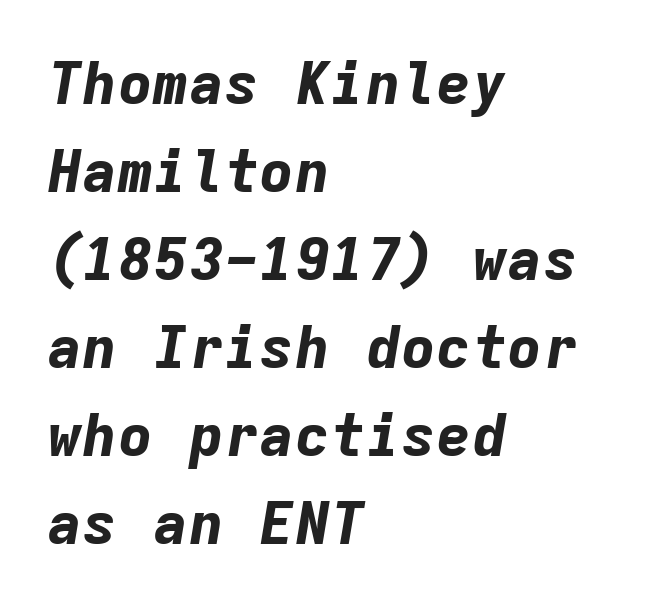
Q: Is the text bold? A: Yes.
Q: Is the text italic (slanted)? A: Yes, it leans right by about 9 degrees.
Q: Is the text underlined? A: No.
Q: How is the paragraph aligned? A: Left-aligned.
Q: Is the spacing between letters normal or unusually wide? A: Normal.
Q: Is the spacing between lines tight, normal or loose? A: Normal.
Q: Width (condensed, normal, or wide)? A: Normal.
Q: Stroke contrast? A: Low.
Q: x-height? A: Medium.
Q: Monospaced? A: Yes.
